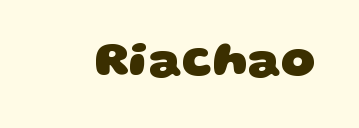
The image shows 49 px heavy, wide sans-serif type; set normal letter spacing, not underlined; low stroke contrast and a large x-height.
